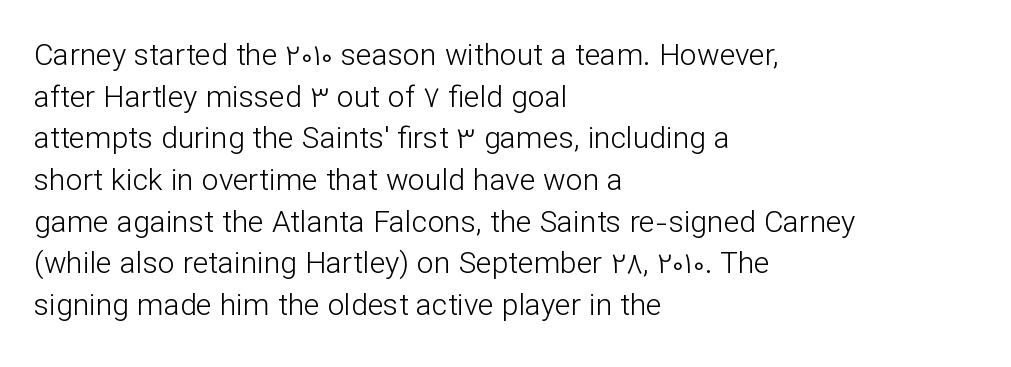
Any mark beneath the type? The region is blank. Characters remain perfectly vertical along every line. These lines are set flush left with a ragged right edge. Each letter keeps its own natural width here, so spacing adapts to shape. To sum up the face: it is a sans, with no serifs. A light-to-regular cut is what we see here.
